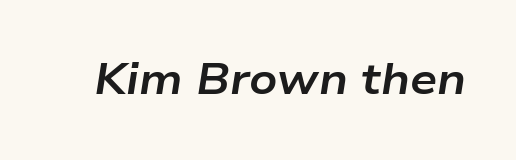
The image shows 43 px bold, wide type, italic (leaning right); set normal letter spacing, not underlined; low stroke contrast and a medium x-height.
